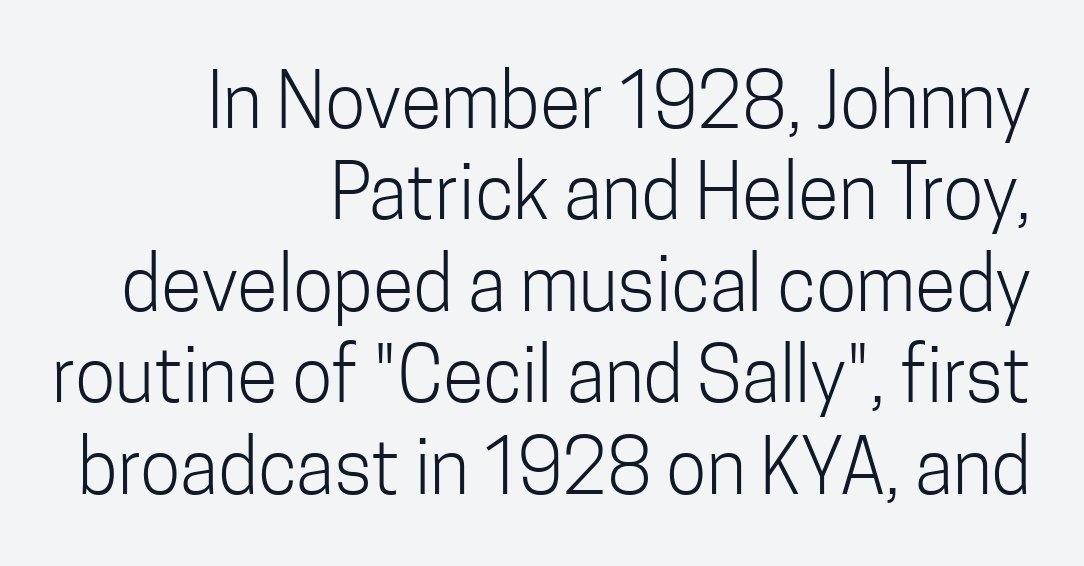
{"serif": "no", "italic": "no", "bold": "no", "weight": "light", "width": "condensed", "stroke_contrast": "low", "x_height": "medium", "monospaced": "no", "underline": "no", "align": "right", "line_spacing_ratio": 1.22, "letter_spacing": "normal", "letter_spacing_em": 0.0, "glyph_px": 75}
